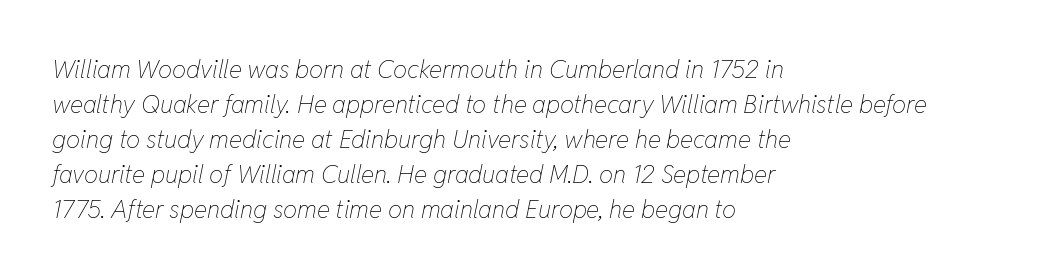
The image shows 25 px text type, italic (leaning right); set left-aligned, normal line spacing (1.4x), normal letter spacing, not underlined.
